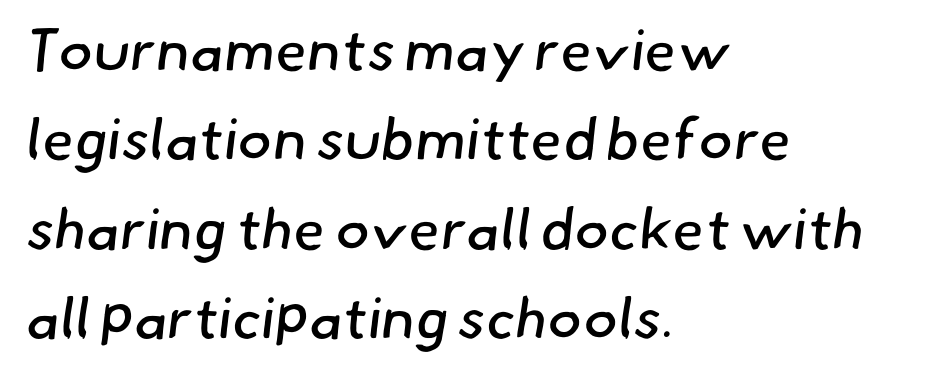
The image shows 58 px regular-weight sans-serif type; set left-aligned, normal line spacing (1.54x), normal letter spacing, not underlined; low stroke contrast and a small x-height.
